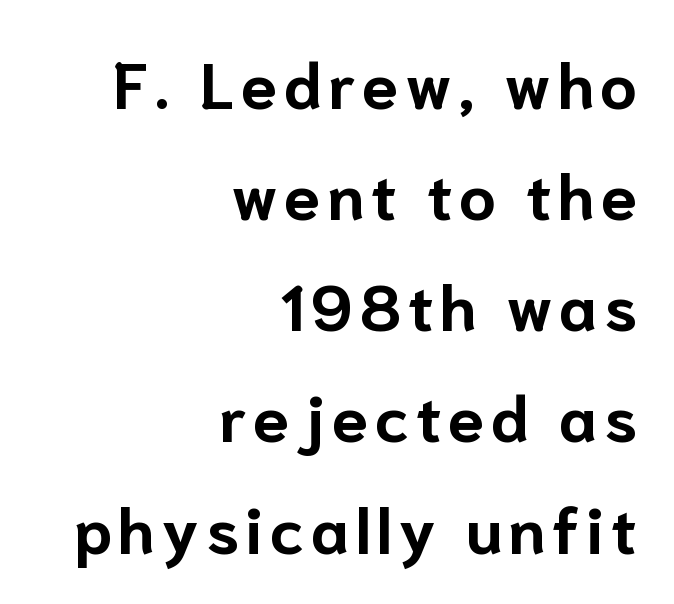
Does the type have serifs? No, each stem ends abruptly. A roman cut, with each character standing at attention. The words here are not underlined. These lines are rendered in a variable-pitch font.
